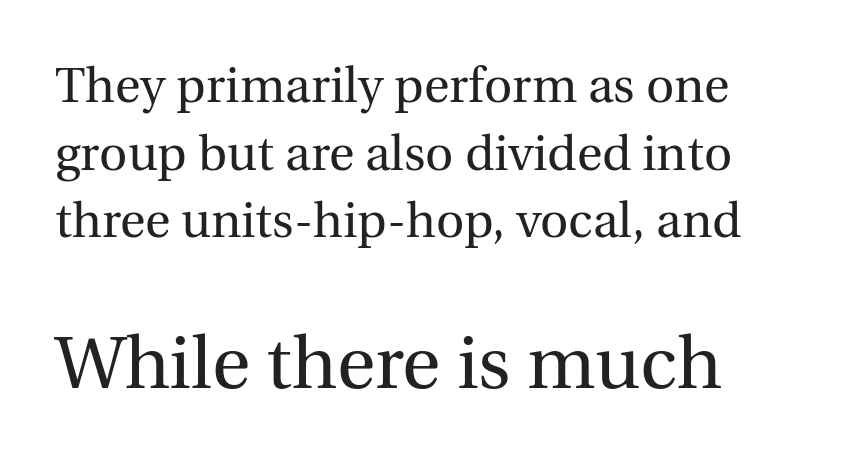
When letters stand straight like this, we call the style roman or upright. Vertical spacing — default. Tracking value appears to be zero — textbook default spacing. Where is the straight margin? On the left. Stems here are at most as thick as an everyday book face. A clean baseline with only descenders dipping below it.
